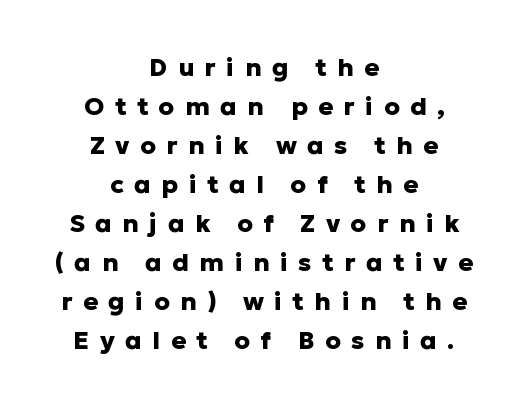
{"italic": "no", "bold": "yes", "underline": "no", "align": "center", "line_spacing": "normal", "line_spacing_ratio": 1.56, "letter_spacing": "wide", "letter_spacing_em": 0.42, "glyph_px": 25}
